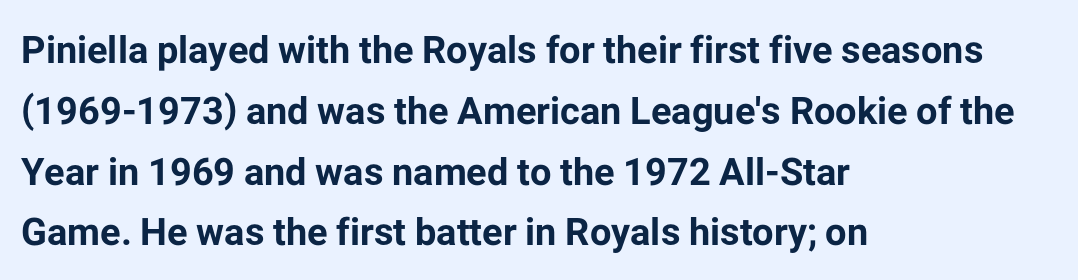
{"serif": "no", "italic": "no", "bold": "yes", "weight": "bold", "width": "normal", "stroke_contrast": "low", "x_height": "medium", "monospaced": "no", "underline": "no", "align": "left", "line_spacing": "normal", "line_spacing_ratio": 1.6, "letter_spacing": "normal", "letter_spacing_em": 0.0, "glyph_px": 38}
